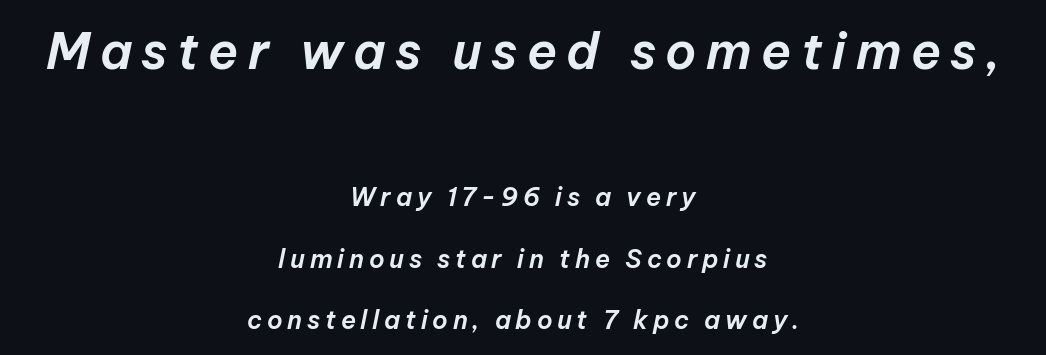
{"italic": "yes", "lean": "right", "slant_degrees": 12, "width": "normal", "stroke_contrast": "low", "x_height": "medium", "monospaced": "no", "underline": "no", "align": "center", "line_spacing": "loose", "line_spacing_ratio": 2.45, "larger_block": "first", "size_ratio": 2.0, "glyph_px": 50}
